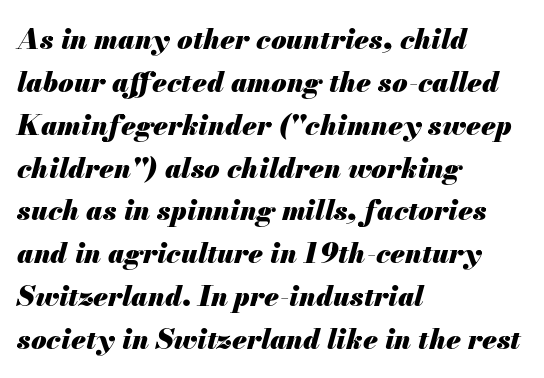
{"italic": "yes", "lean": "right", "slant_degrees": 13, "bold": "yes", "weight": "heavy", "width": "normal", "stroke_contrast": "medium", "x_height": "small", "monospaced": "no", "underline": "no", "align": "left", "line_spacing": "normal", "line_spacing_ratio": 1.53, "letter_spacing": "normal", "letter_spacing_em": 0.0, "glyph_px": 28}
